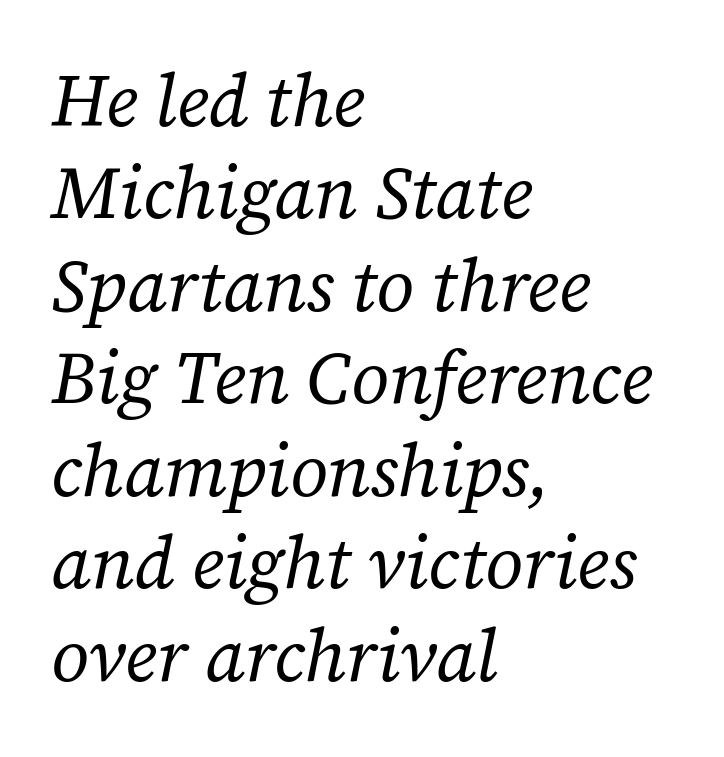
Q: Is the text bold? A: No.
Q: Is the text italic (slanted)? A: Yes, it leans right by about 12 degrees.
Q: Is the typeface a serif or a sans-serif typeface? A: Serif.
Q: Is the text underlined? A: No.
Q: How is the paragraph aligned? A: Left-aligned.
Q: Is the spacing between letters normal or unusually wide? A: Normal.
Q: Is the spacing between lines tight, normal or loose? A: Normal.
Q: Width (condensed, normal, or wide)? A: Normal.
Q: Stroke contrast? A: Low.
Q: x-height? A: Medium.
Q: Monospaced? A: No.
